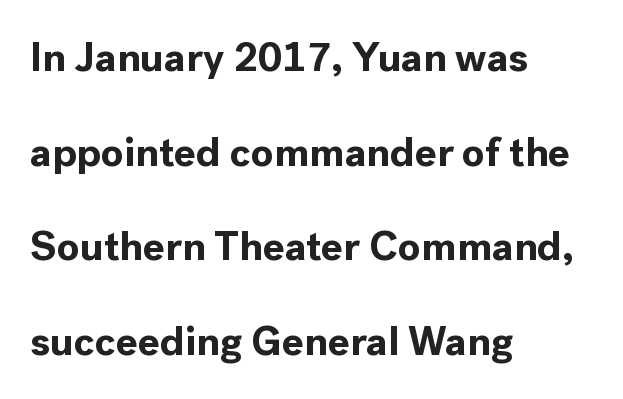
{"serif": "no", "italic": "no", "bold": "yes", "weight": "bold", "width": "normal", "x_height": "medium", "monospaced": "no", "underline": "no", "align": "left", "line_spacing": "loose", "line_spacing_ratio": 2.31, "letter_spacing": "normal", "letter_spacing_em": 0.0, "glyph_px": 41}
